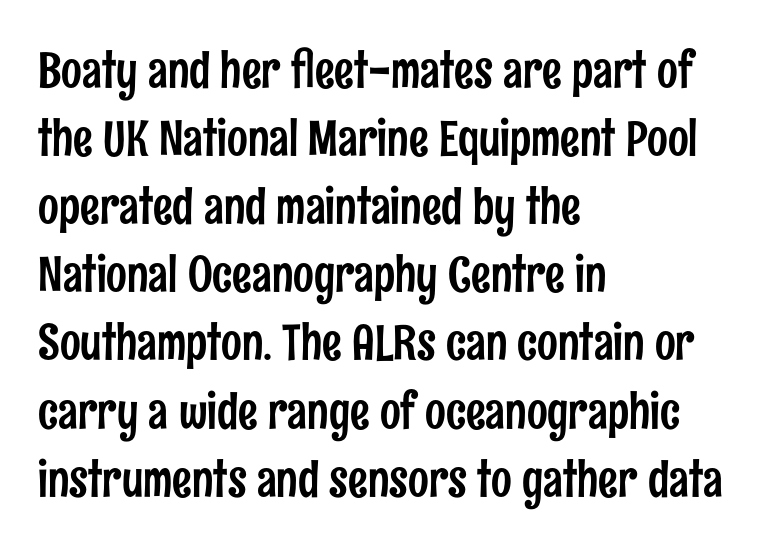
A clean baseline with only descenders dipping below it. The letters stand upright; this is a roman face. The letters advance in unequal steps, a hallmark of proportional type. Where is the straight margin? On the left. Nope, no serifs anywhere on these letters.
